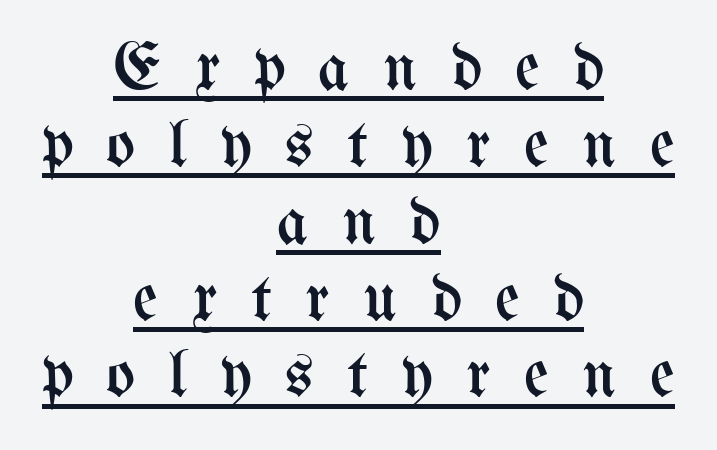
The image shows 68 px regular-weight, condensed type, upright; set centered, tight line spacing (1.13x), unusually wide letter spacing (+0.49 em), underlined; medium stroke contrast and a medium x-height.
